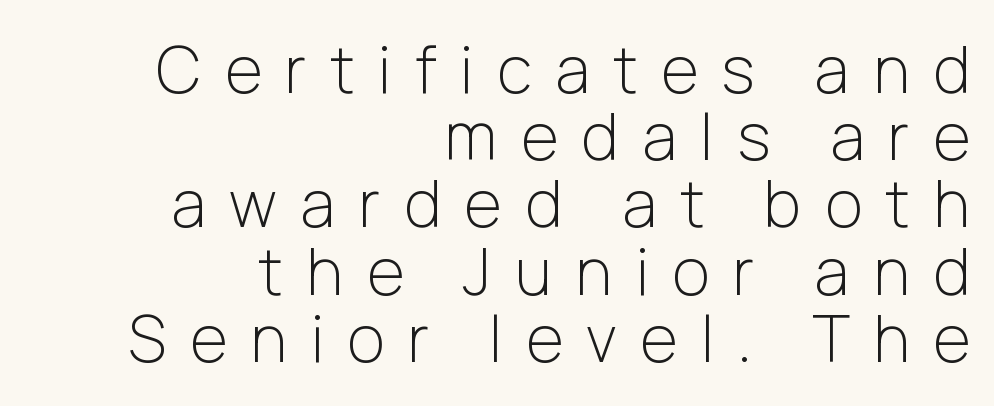
The image shows 64 px light sans-serif type, upright; set right-aligned, tight line spacing (1.05x), unusually wide letter spacing (+0.37 em), not underlined; low stroke contrast and a medium x-height.
